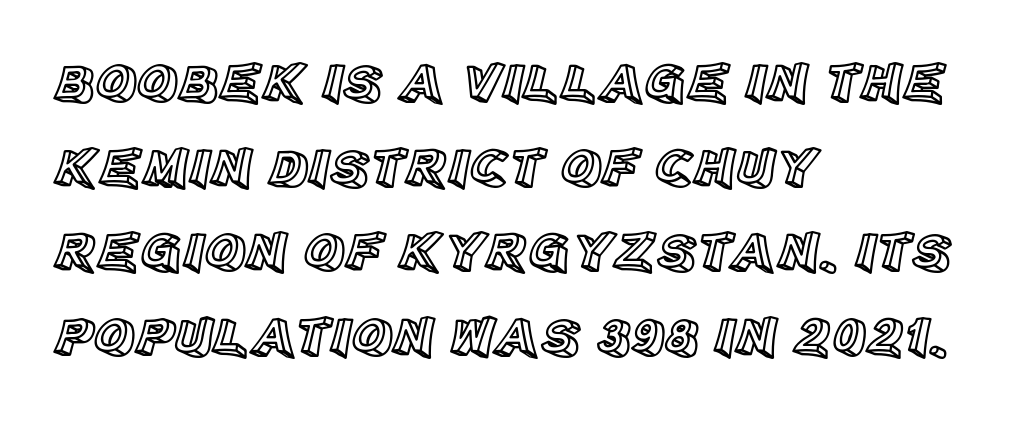
Q: Is the text italic (slanted)? A: Yes.
Q: Is the text underlined? A: No.
Q: How is the paragraph aligned? A: Left-aligned.
Q: Is the spacing between letters normal or unusually wide? A: Normal.
Q: Is the spacing between lines tight, normal or loose? A: Normal.
Q: Width (condensed, normal, or wide)? A: Normal.
Q: x-height? A: Large.
Q: Monospaced? A: No.
